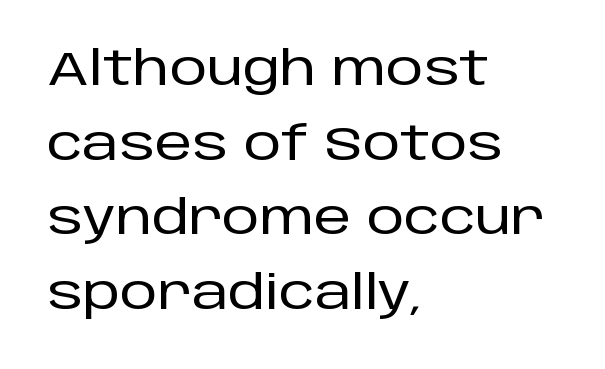
Designer's note — italics off, roman on. Look at the bottom of the vertical strokes: they stop flat, with no serifs. Observe the ordinary spacing: letters are neighbours, not strangers. A normal amount of white space separates one row of letters from the next.
